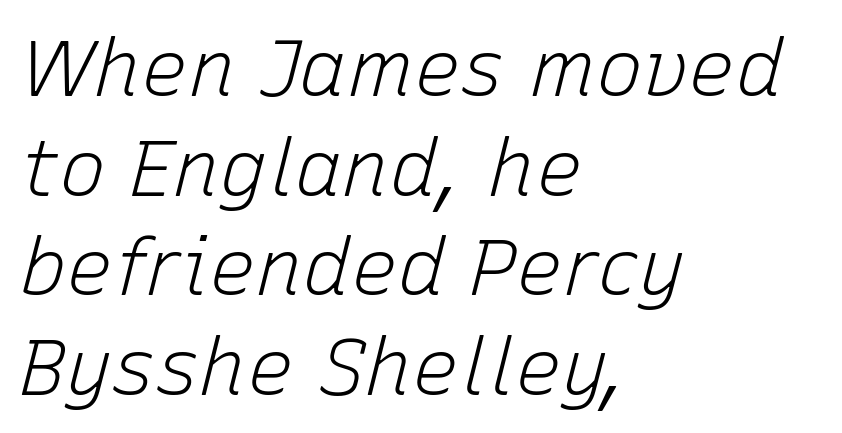
Think of a printed novel: that variable character pitch is what you see here. Nothing heavy about these letters — not bold at all. Typeset ragged right — the left edge is the straight one. Is there much room between lines? A standard amount, neither cramped nor airy. The glyphs are unaccompanied by any horizontal stroke below them.
